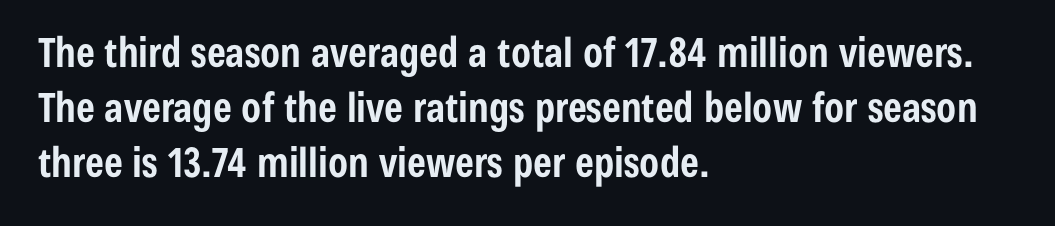
{"serif": "no", "italic": "no", "bold": "yes", "weight": "bold", "width": "condensed", "stroke_contrast": "low", "x_height": "medium", "monospaced": "no", "underline": "no", "align": "left", "line_spacing": "normal", "line_spacing_ratio": 1.38, "letter_spacing": "normal", "letter_spacing_em": 0.0, "glyph_px": 40}
